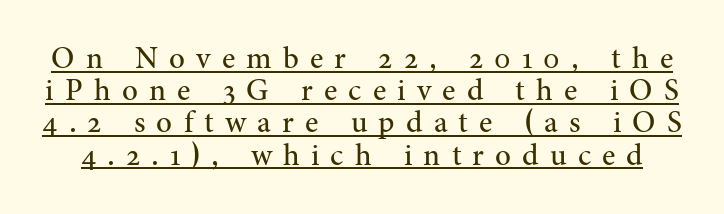
The image shows 31 px regular-weight serif type, upright; set tight line spacing (1.04x), unusually wide letter spacing (+0.36 em), underlined; medium stroke contrast and a medium x-height.
